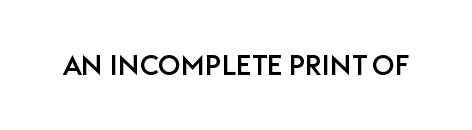
Glyph-to-glyph distance matches everyday printed text. Character widths vary here, with narrow letters taking less room than wide ones. Serif or sans? Sans — the stroke terminals are bare. Type without underlining. A typesetter would mark this as roman, not italic.
